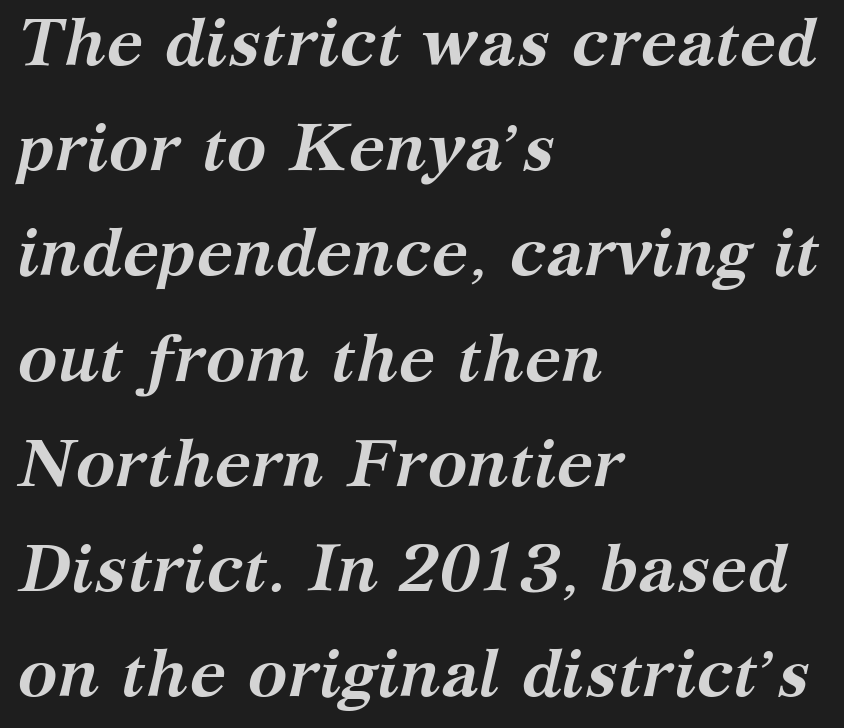
Q: Is the text bold? A: Yes.
Q: Is the text italic (slanted)? A: Yes, it leans right by about 12 degrees.
Q: Is the typeface a serif or a sans-serif typeface? A: Serif.
Q: Is the text underlined? A: No.
Q: How is the paragraph aligned? A: Left-aligned.
Q: Is the spacing between letters normal or unusually wide? A: Normal.
Q: Is the spacing between lines tight, normal or loose? A: Normal.
Q: Width (condensed, normal, or wide)? A: Normal.
Q: Stroke contrast? A: Medium.
Q: x-height? A: Medium.
Q: Monospaced? A: No.
